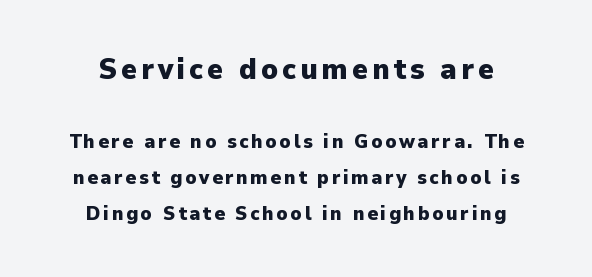
Do the characters align in a grid? No, the font is proportional. Typographic density is high because the face is bold. Nobody drew a line under any word here. Two sizes are in play, and the larger belongs to the first block. Caption: multi-line text, centered on the measure. Classification — sans serif.
